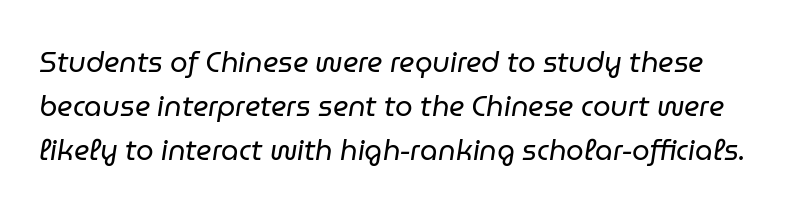
{"italic": "yes", "lean": "right", "slant_degrees": 9, "bold": "no", "weight": "regular", "width": "normal", "stroke_contrast": "low", "x_height": "medium", "monospaced": "no", "underline": "no", "line_spacing": "normal", "line_spacing_ratio": 1.57, "letter_spacing": "normal", "letter_spacing_em": 0.0, "glyph_px": 28}
